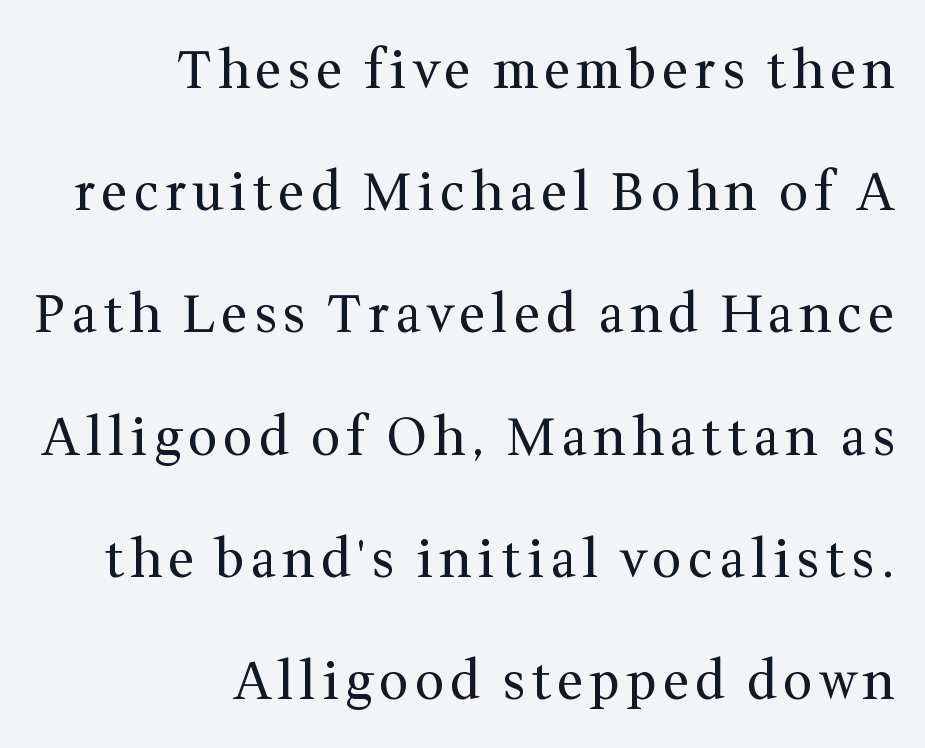
If you drew a line through each stem, it would be perfectly vertical. Students, observe: this is what heavily led, spacious text looks like. Weight class: somewhere from thin through regular. Compared with a flush-left layout, this one pins lines to the opposite, right side.
